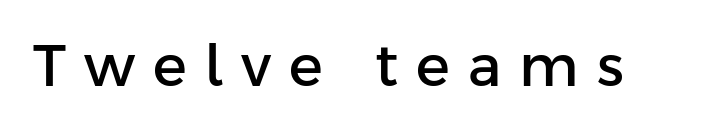
Q: Is the text italic (slanted)? A: No, it is upright.
Q: Is the typeface a serif or a sans-serif typeface? A: Sans-serif.
Q: Is the text underlined? A: No.
Q: Is the spacing between letters normal or unusually wide? A: Unusually wide.
Q: Width (condensed, normal, or wide)? A: Normal.
Q: Stroke contrast? A: Low.
Q: x-height? A: Medium.
Q: Monospaced? A: No.
